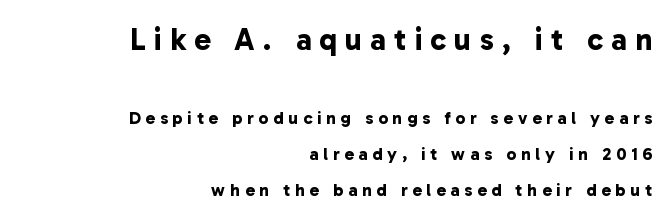
{"serif": "no", "bold": "yes", "weight": "bold", "width": "normal", "stroke_contrast": "low", "x_height": "medium", "monospaced": "no", "underline": "no", "align": "right", "line_spacing": "loose", "line_spacing_ratio": 2.01, "letter_spacing": "wide", "letter_spacing_em": 0.26, "larger_block": "first", "size_ratio": 1.72, "glyph_px": 31}
